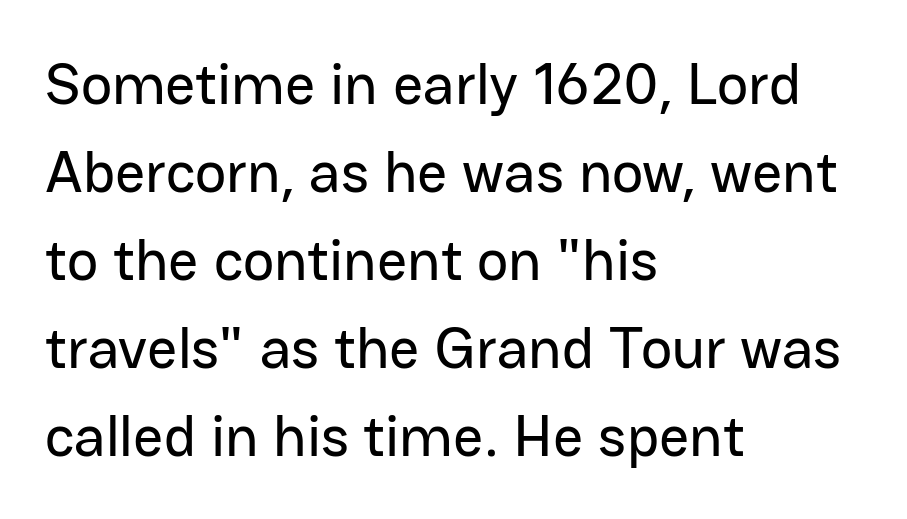
Descenders hang freely into open space. Normally led — the rows are evenly, conventionally spaced. Letter spacing: default. A classic flush-left, rag-right setting is used for this passage. Nope, not italic — everything's standing straight.
